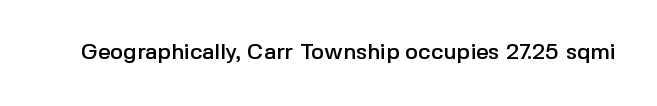
The image shows 22 px text type, upright; set normal letter spacing, not underlined.
